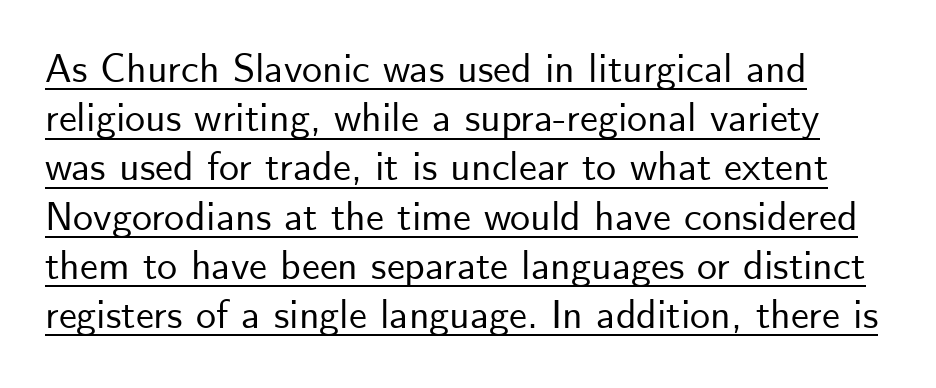
Q: Is the text italic (slanted)? A: No, it is upright.
Q: Is the typeface a serif or a sans-serif typeface? A: Sans-serif.
Q: Is the text underlined? A: Yes.
Q: How is the paragraph aligned? A: Left-aligned.
Q: Is the spacing between letters normal or unusually wide? A: Normal.
Q: Width (condensed, normal, or wide)? A: Normal.
Q: Stroke contrast? A: Low.
Q: x-height? A: Small.
Q: Monospaced? A: No.
